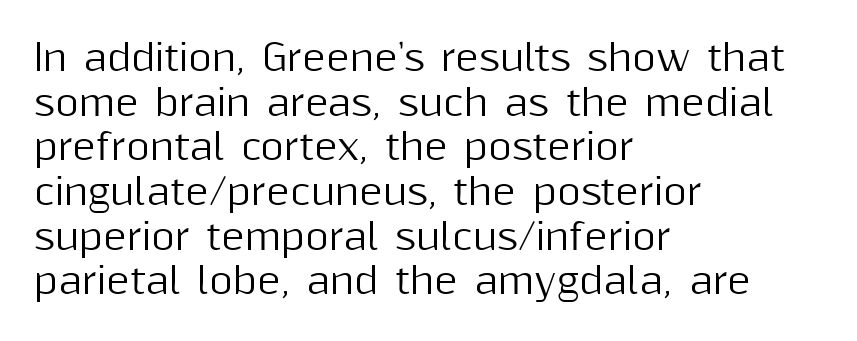
The line texture is even and compact thanks to regular tracking. Unlike italic type, these characters show no tilt at all. All the whitespace from short lines collects on the right. The letters advance in unequal steps, a hallmark of proportional type. What kind of face is this? One without serifs — a sans. The words here are not underlined.
